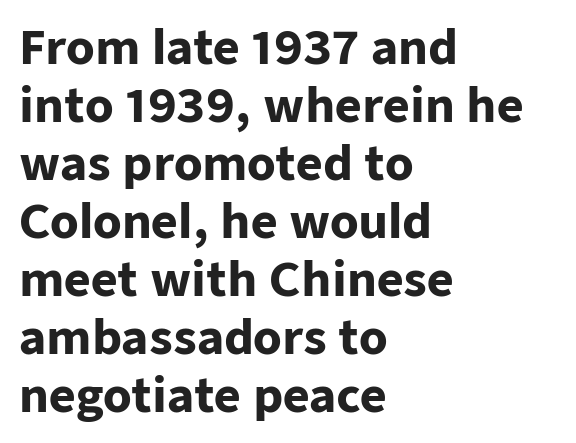
{"serif": "no", "italic": "no", "bold": "yes", "weight": "heavy", "width": "normal", "stroke_contrast": "low", "x_height": "medium", "monospaced": "no", "underline": "no", "align": "left", "line_spacing": "normal", "line_spacing_ratio": 1.26, "letter_spacing": "normal", "letter_spacing_em": 0.0, "glyph_px": 46}
